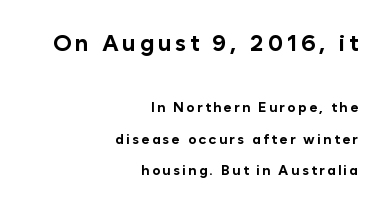
{"italic": "no", "bold": "yes", "underline": "no", "align": "right", "line_spacing": "loose", "line_spacing_ratio": 2.22, "larger_block": "first", "size_ratio": 1.64, "glyph_px": 23}
